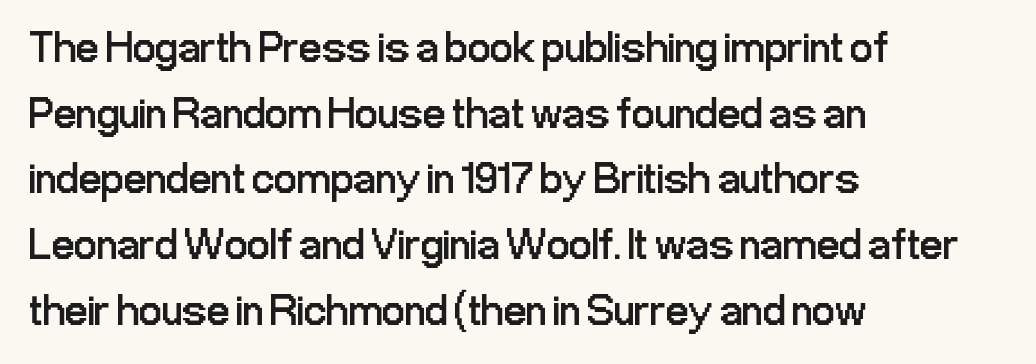
Weight: not bold — regular or lighter. The passage shown stacks its lines at a standard gap. Is the letter spacing exaggerated? No — it looks like the ordinary default. The zone under the glyphs is completely vacant. Notice how the passage keeps a crisp vertical edge on the left only.
